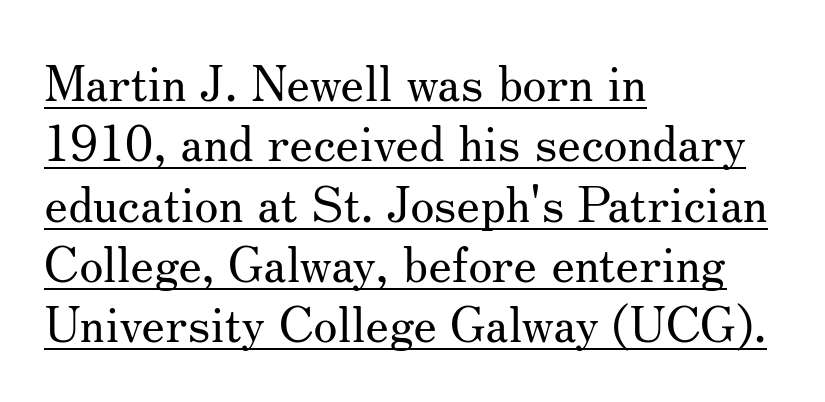
Q: Is the text bold? A: No.
Q: Is the text italic (slanted)? A: No, it is upright.
Q: Is the typeface a serif or a sans-serif typeface? A: Serif.
Q: Is the text underlined? A: Yes.
Q: How is the paragraph aligned? A: Left-aligned.
Q: Is the spacing between letters normal or unusually wide? A: Normal.
Q: Width (condensed, normal, or wide)? A: Normal.
Q: Stroke contrast? A: Medium.
Q: x-height? A: Small.
Q: Monospaced? A: No.
